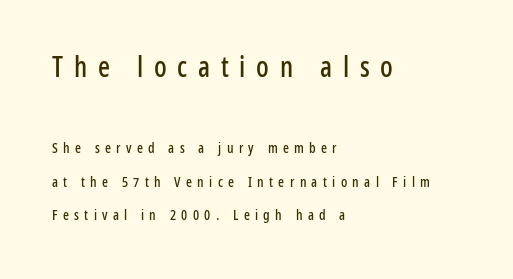
Unlike a traditional serif, this face leaves its strokes unadorned. The space directly below the letters is spotless. The block of text is sparse from top to bottom, with ample space between rows. Words appear elongated and porous because spacing is wide.
